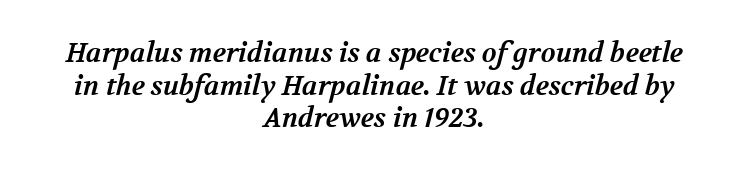
{"bold": "yes", "underline": "no", "align": "center", "line_spacing_ratio": 1.21, "letter_spacing": "normal", "letter_spacing_em": 0.0, "glyph_px": 27}
